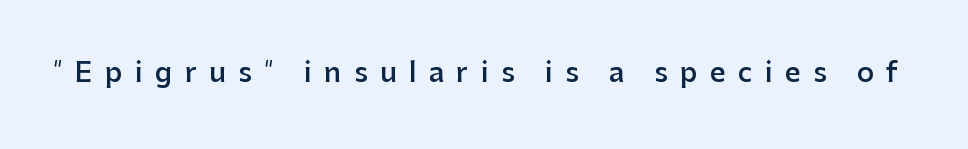
Every stem runs plumb, perpendicular to the baseline. Unmarked baselines from the first word to the last. The glyphs have the mass of a demibold cut, below bold. Short note: letters widely spaced.
